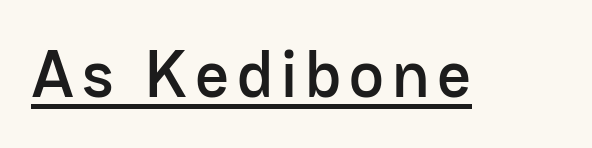
Q: Is the text italic (slanted)? A: No, it is upright.
Q: Is the typeface a serif or a sans-serif typeface? A: Sans-serif.
Q: Is the text underlined? A: Yes.
Q: Width (condensed, normal, or wide)? A: Normal.
Q: Stroke contrast? A: Low.
Q: x-height? A: Medium.
Q: Monospaced? A: No.
